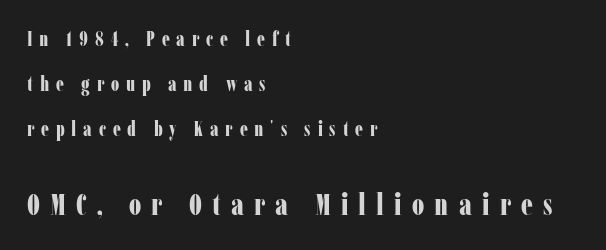
The image shows 30 px bold, condensed serif type, upright; set left-aligned, loose line spacing (2.25x), unusually wide letter spacing (+0.34 em), not underlined; the second (bottom) block is 1.5x larger; low stroke contrast and a medium x-height.
